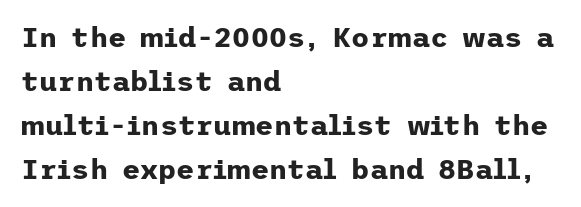
Q: Is the text bold? A: Yes.
Q: Is the text italic (slanted)? A: No, it is upright.
Q: Is the typeface a serif or a sans-serif typeface? A: Sans-serif.
Q: Is the text underlined? A: No.
Q: How is the paragraph aligned? A: Left-aligned.
Q: Is the spacing between letters normal or unusually wide? A: Normal.
Q: Is the spacing between lines tight, normal or loose? A: Normal.
Q: Width (condensed, normal, or wide)? A: Normal.
Q: Stroke contrast? A: Low.
Q: x-height? A: Medium.
